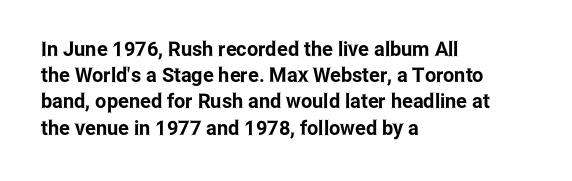
Rows of type keep a routine distance in the vertical direction. Designer's note — italics off, roman on. These lines stack with their left ends in a neat column. You could call the tracking neutral — neither tight nor loose. Each row of text sits above clean, open space.
